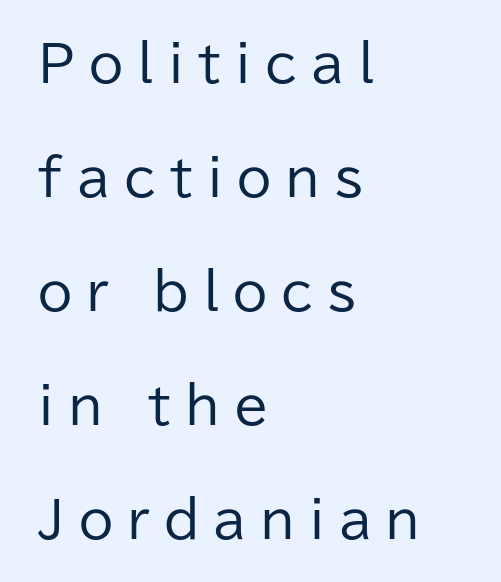
The image shows 50 px regular-weight sans-serif type, upright; set left-aligned, loose line spacing (2.28x), unusually wide letter spacing (+0.28 em), not underlined; low stroke contrast and a medium x-height.
